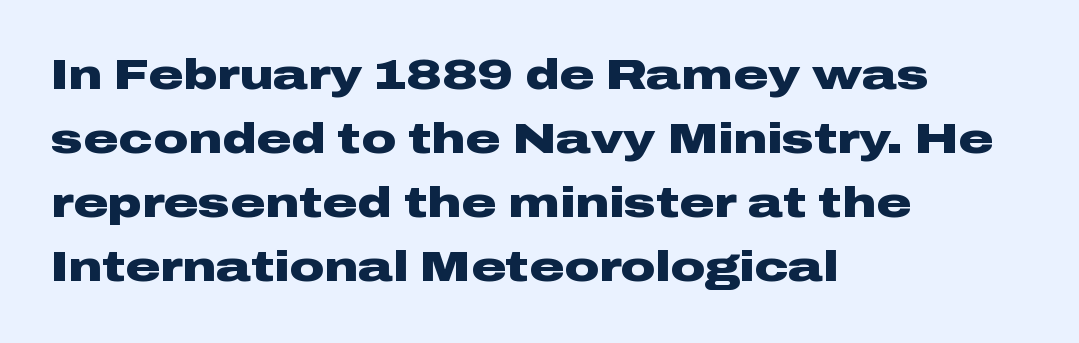
The characters display no serif detailing; their extremities are plain. The zone under the glyphs is completely vacant. Posture: vertical. Which margin do the lines hug? The left one — the right edge is uneven. Proportional: the letters do not fall into vertical columns. The space between consecutive lines is moderate.
